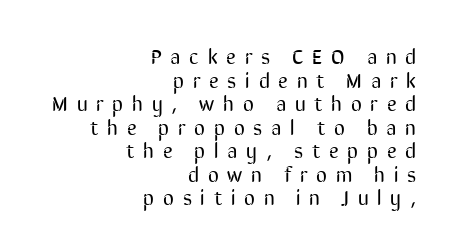
{"italic": "no", "bold": "no", "underline": "no", "align": "right", "line_spacing": "tight", "line_spacing_ratio": 1.12, "letter_spacing": "wide", "letter_spacing_em": 0.42, "glyph_px": 21}
